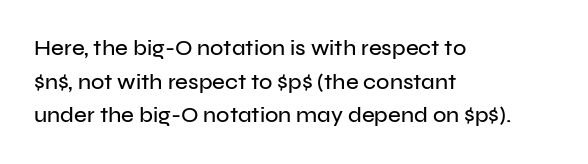
{"italic": "no", "underline": "no", "align": "left", "line_spacing": "normal", "line_spacing_ratio": 1.53, "letter_spacing": "normal", "letter_spacing_em": 0.0, "glyph_px": 22}
